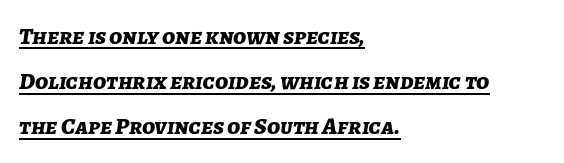
{"italic": "yes", "lean": "right", "slant_degrees": 7, "bold": "yes", "underline": "yes", "align": "left", "line_spacing_ratio": 1.88, "letter_spacing": "normal", "letter_spacing_em": 0.0, "glyph_px": 24}
